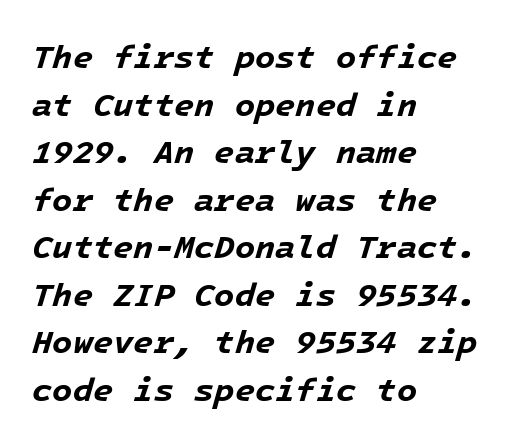
{"italic": "yes", "lean": "right", "slant_degrees": 16, "bold": "yes", "weight": "bold", "width": "normal", "stroke_contrast": "low", "x_height": "medium", "underline": "no", "align": "left", "line_spacing": "normal", "line_spacing_ratio": 1.44, "letter_spacing": "normal", "letter_spacing_em": 0.0, "glyph_px": 33}
